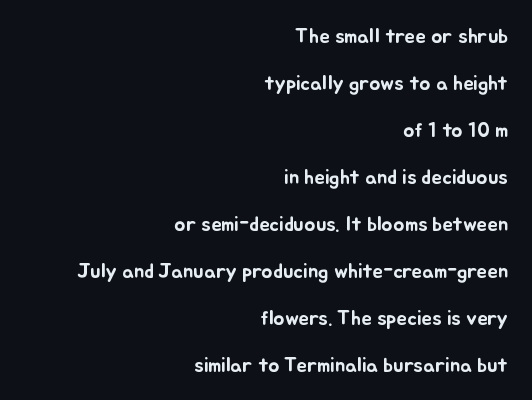
One-word summary of the alignment: right. The space directly below the letters is spotless. The face used here is rendered with its standard letterfit. In terms of posture, this sample is upright. Horizontal bands of white between lines are thick stripes.
